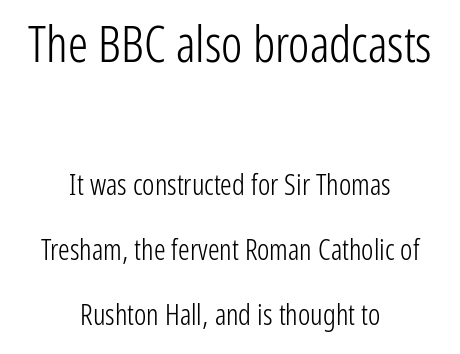
Typeset on center — no edge is straight. Lines of text with bare space underneath. The rendering uses natural spacing where letterforms have individual widths. A roman cut, with each character standing at attention. Leading: increased.
